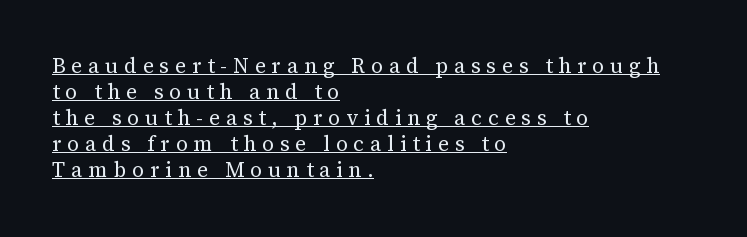
The image shows 21 px text type, upright; set left-aligned, line spacing 1.24x, unusually wide letter spacing (+0.28 em), underlined.
